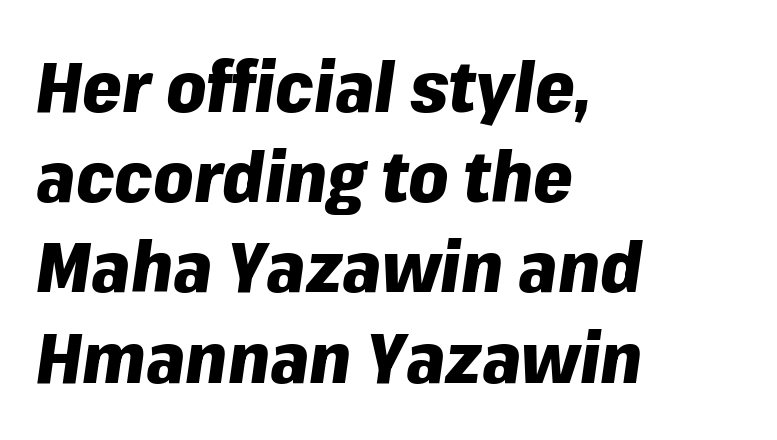
{"italic": "yes", "lean": "right", "slant_degrees": 8, "bold": "yes", "weight": "heavy", "width": "normal", "stroke_contrast": "low", "x_height": "medium", "monospaced": "no", "underline": "no", "align": "left", "line_spacing": "normal", "line_spacing_ratio": 1.27, "letter_spacing": "normal", "letter_spacing_em": 0.0, "glyph_px": 71}
